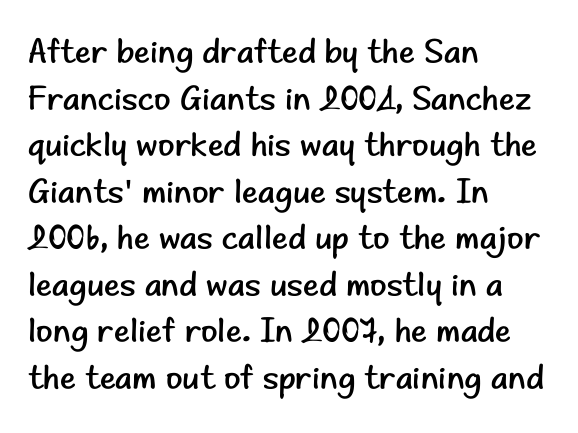
Q: Is the text bold? A: No.
Q: Is the text italic (slanted)? A: No, it is upright.
Q: Is the typeface a serif or a sans-serif typeface? A: Sans-serif.
Q: Is the text underlined? A: No.
Q: How is the paragraph aligned? A: Left-aligned.
Q: Is the spacing between letters normal or unusually wide? A: Normal.
Q: Is the spacing between lines tight, normal or loose? A: Normal.
Q: Width (condensed, normal, or wide)? A: Normal.
Q: Stroke contrast? A: Low.
Q: x-height? A: Small.
Q: Monospaced? A: No.
